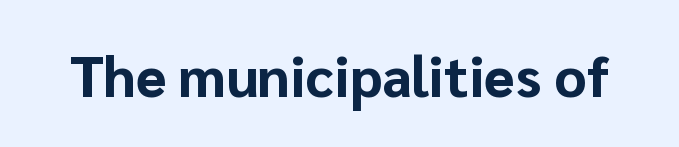
The image shows 56 px bold sans-serif type, upright; set normal letter spacing, not underlined; low stroke contrast and a medium x-height.
